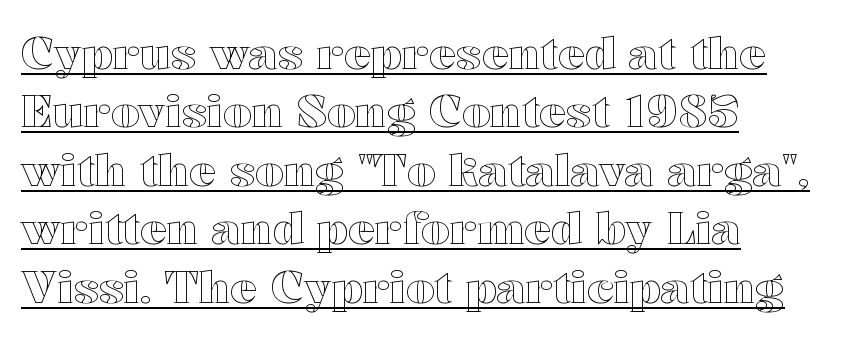
The image shows 45 px wide type, upright; set left-aligned, normal line spacing (1.3x), normal letter spacing, underlined; a medium x-height.
